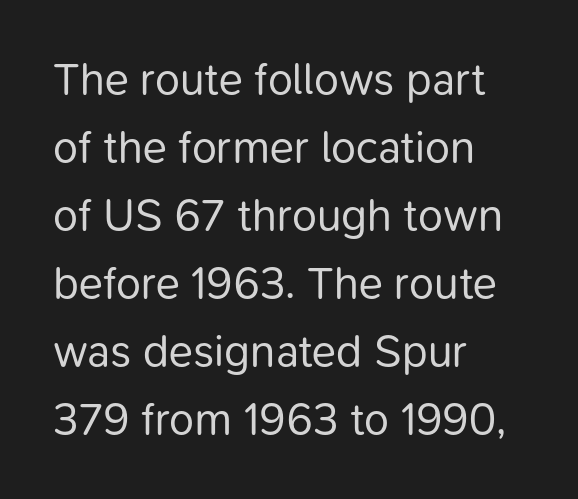
Quick note: underline off. Whoever set this chose a conventional vertical rhythm. The strokes carry an ordinary text weight at most. Visually the block forms a straight wall on the left and a jagged coastline on the right.
